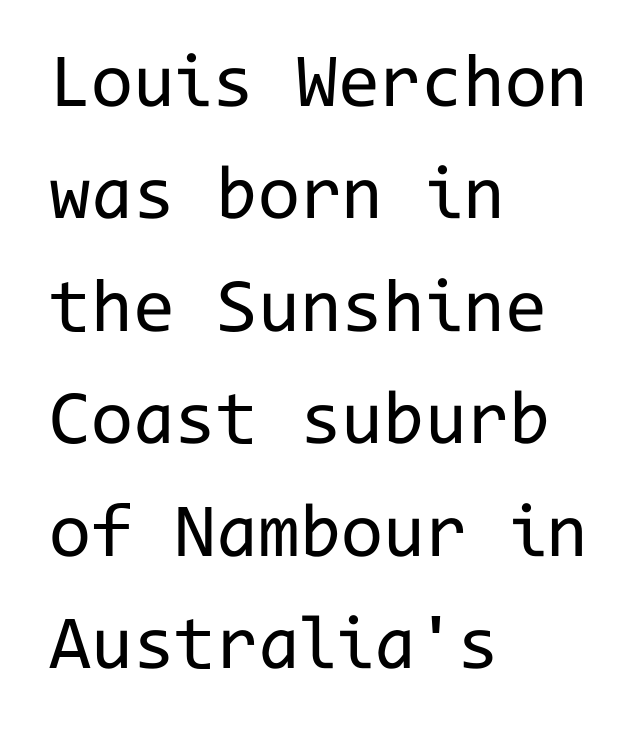
The string is rendered with underlining switched off. You can tell it's not italic because the verticals are truly vertical. These lines are set flush left with a ragged right edge. In terms of letterspacing, this is plain default setting. Monospaced: the letters line up in strict vertical columns. The passage shown stacks its lines at a standard gap.
